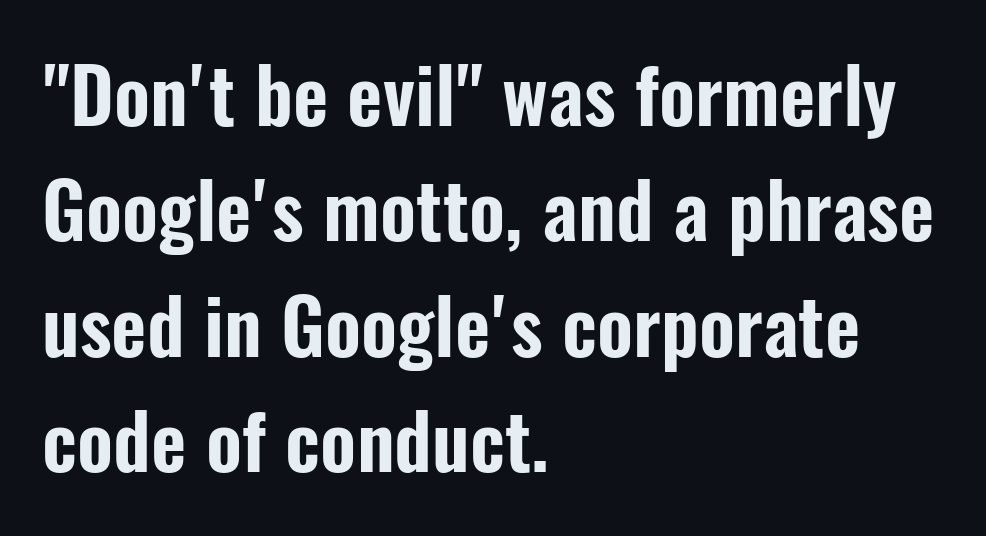
Q: Is the text italic (slanted)? A: No, it is upright.
Q: Is the typeface a serif or a sans-serif typeface? A: Sans-serif.
Q: Is the text underlined? A: No.
Q: How is the paragraph aligned? A: Left-aligned.
Q: Is the spacing between letters normal or unusually wide? A: Normal.
Q: Is the spacing between lines tight, normal or loose? A: Normal.
Q: Width (condensed, normal, or wide)? A: Condensed.
Q: Stroke contrast? A: Low.
Q: x-height? A: Medium.
Q: Monospaced? A: No.
